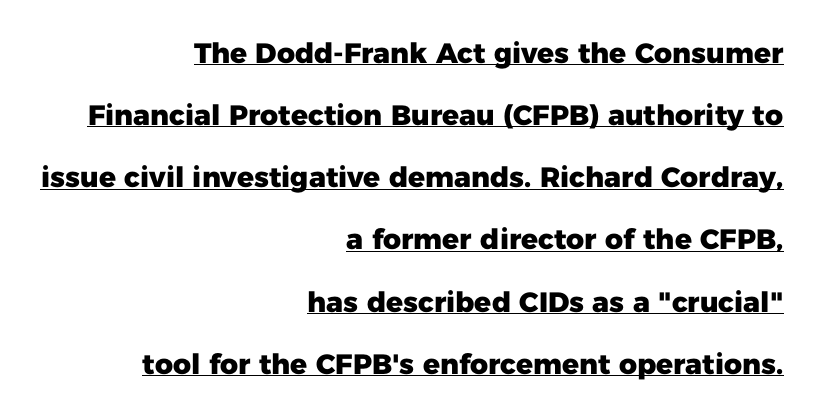
The image shows 28 px heavy sans-serif type, upright; set right-aligned, loose line spacing (2.22x), normal letter spacing, underlined; low stroke contrast and a medium x-height.
